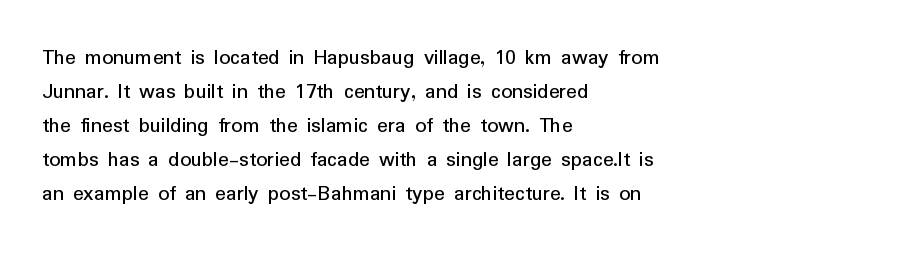
Caption: multi-line text, flush left, ragged right. Rendered with straight, roman letterforms. Beneath every word, the page is bare. Weight: not bold — regular or lighter. Nobody touched the tracking dial on this one. Vertically, the passage feels balanced, rows spaced as you'd expect.
